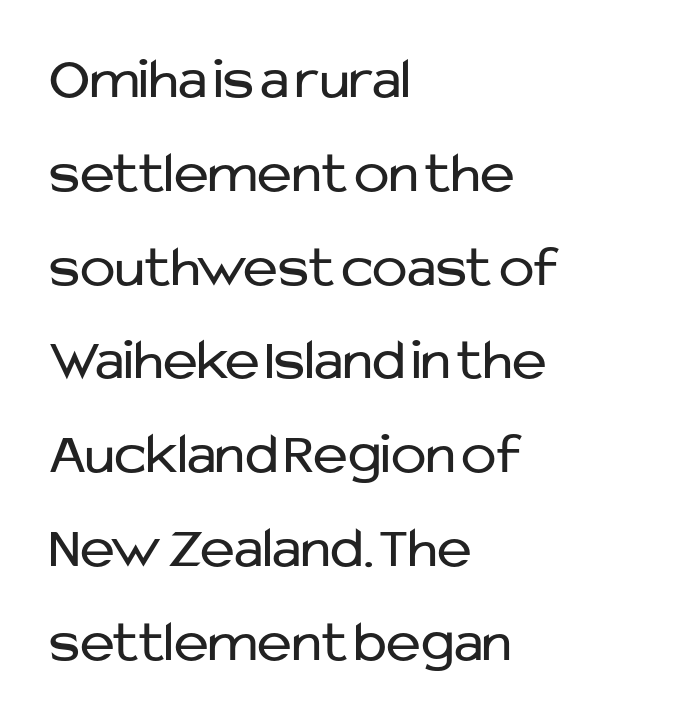
{"serif": "no", "italic": "no", "bold": "no", "weight": "regular", "width": "normal", "stroke_contrast": "low", "x_height": "medium", "monospaced": "no", "underline": "no", "align": "left", "line_spacing": "normal", "line_spacing_ratio": 1.59, "letter_spacing": "normal", "letter_spacing_em": 0.0, "glyph_px": 59}
